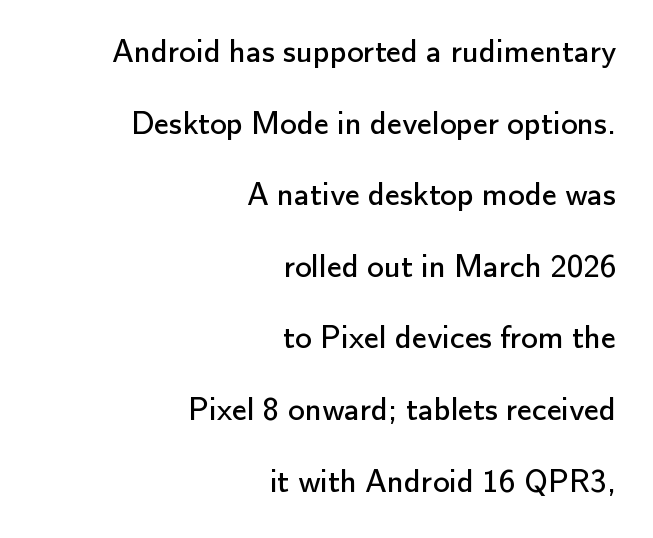
{"serif": "no", "italic": "no", "bold": "no", "weight": "regular", "width": "normal", "stroke_contrast": "low", "x_height": "small", "monospaced": "no", "underline": "no", "align": "right", "line_spacing": "loose", "line_spacing_ratio": 2.17, "letter_spacing": "normal", "letter_spacing_em": 0.0, "glyph_px": 33}
